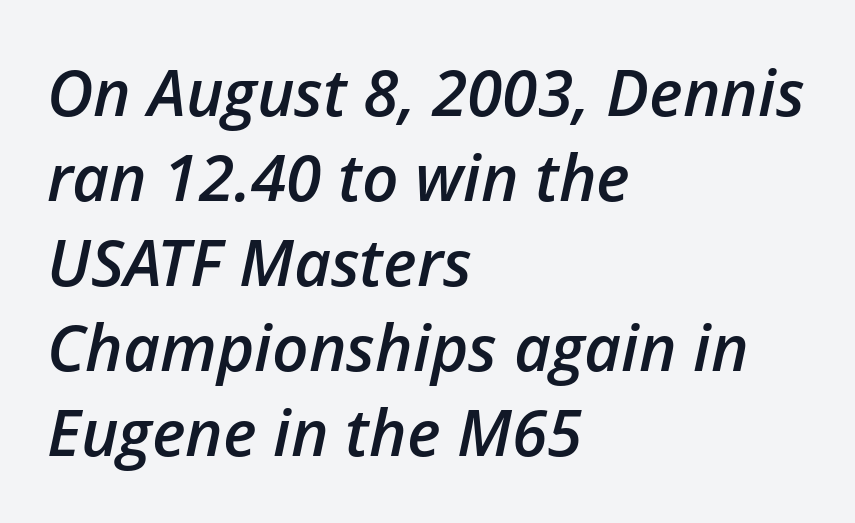
The image shows 64 px semibold type, italic (leaning right); set left-aligned, normal line spacing (1.33x), normal letter spacing, not underlined; low stroke contrast and a medium x-height.
